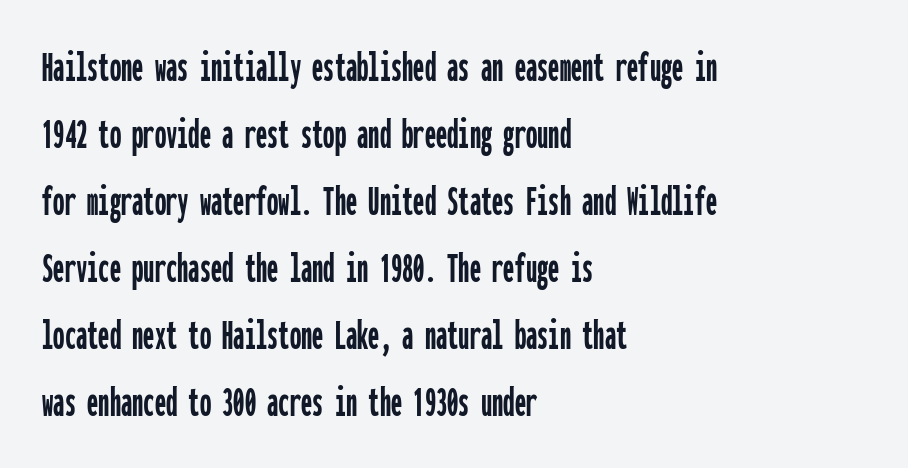
The specimen reads as upright at a glance. Between one letter and the next there's only the usual sliver of space. The passage shown is typed in a monospace face where columns stay perfectly aligned. Lines of text with bare space underneath.
